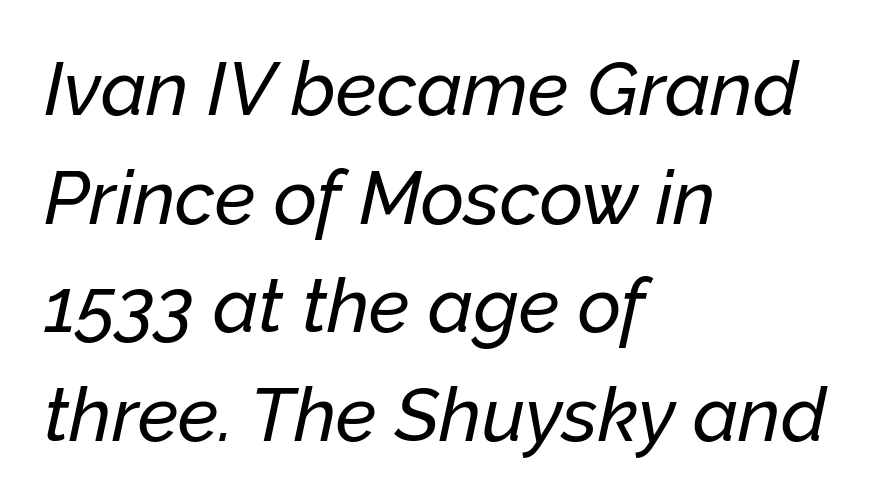
The image shows 75 px text type, italic (leaning right); set left-aligned, normal line spacing (1.45x), normal letter spacing, not underlined; low stroke contrast and a medium x-height.
